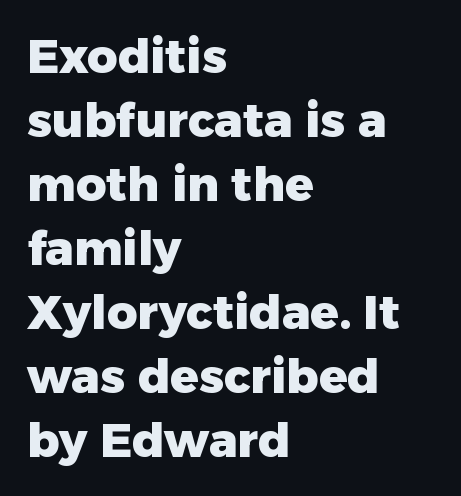
{"serif": "no", "italic": "no", "bold": "yes", "weight": "heavy", "width": "normal", "stroke_contrast": "low", "x_height": "medium", "monospaced": "no", "underline": "no", "align": "left", "line_spacing": "normal", "line_spacing_ratio": 1.36, "letter_spacing": "normal", "letter_spacing_em": 0.0, "glyph_px": 47}
